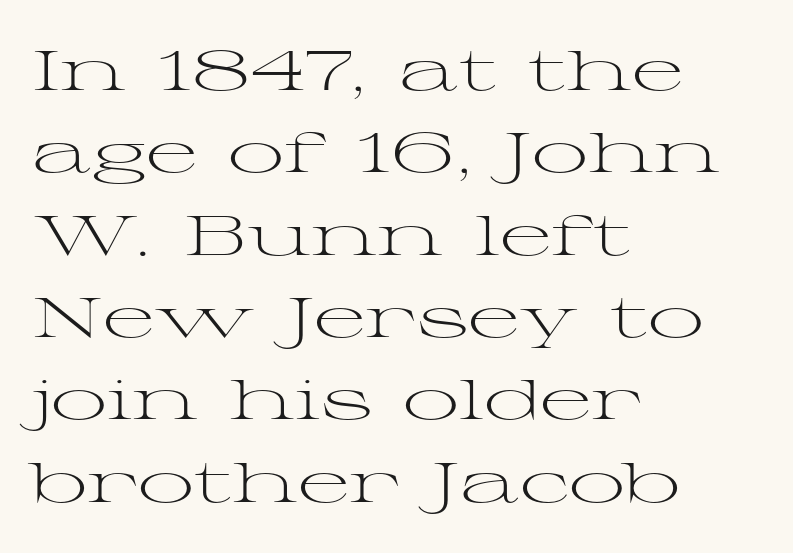
The glyphs are unaccompanied by any horizontal stroke below them. Ordinary non-slanted type is in use. Character widths vary here, with narrow letters taking less room than wide ones. All the whitespace from short lines collects on the right. I'd call this a serif setting — the letters wear small feet. Glyph-to-glyph distance matches everyday printed text.
